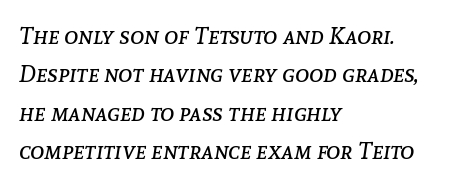
The image shows 24 px text type, italic (leaning right); set left-aligned, normal line spacing (1.6x), normal letter spacing, not underlined.
